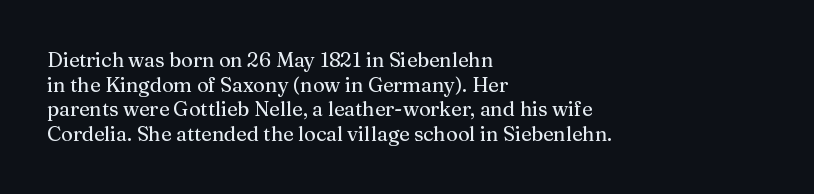
Q: Is the text italic (slanted)? A: No, it is upright.
Q: Is the text underlined? A: No.
Q: How is the paragraph aligned? A: Left-aligned.
Q: Is the spacing between letters normal or unusually wide? A: Normal.
